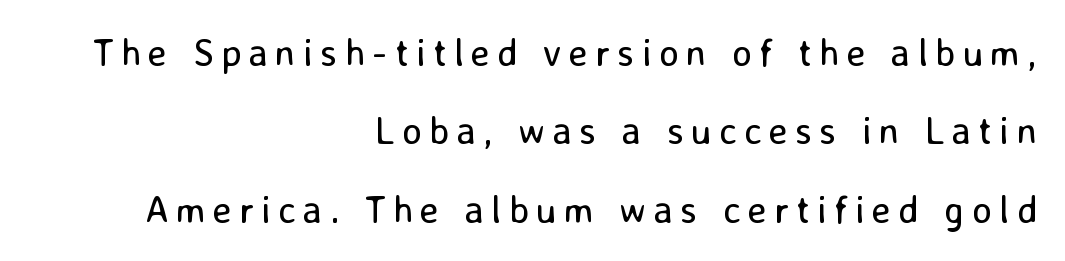
This rendering uses right alignment, leaving the left contour irregular. Successive baselines arrive slowly, with a big drop between each. Font category for this specimen: sans-serif. Stroke mass is kept to a normal reading level or below. Quick note: not italic, upright. Decoration check: the copy has no underline.
